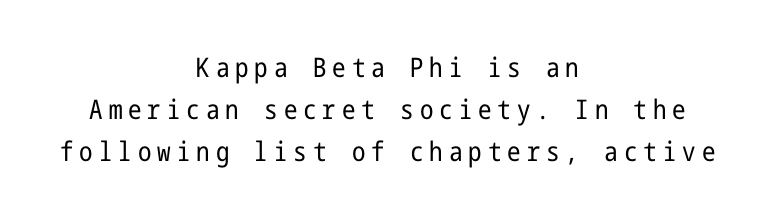
Nope, not italic — everything's standing straight. Summary of vertical rhythm: regular, with standard interline spacing. Is the block centered? Yes — each line is placed symmetrically about the middle. The line texture is sparse and dotted thanks to wide tracking.
